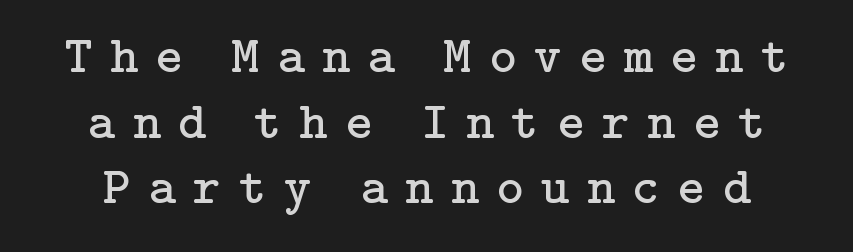
{"serif": "yes", "italic": "no", "bold": "no", "weight": "regular", "width": "normal", "stroke_contrast": "low", "x_height": "medium", "underline": "no", "line_spacing_ratio": 1.24, "letter_spacing": "wide", "letter_spacing_em": 0.33, "glyph_px": 53}
